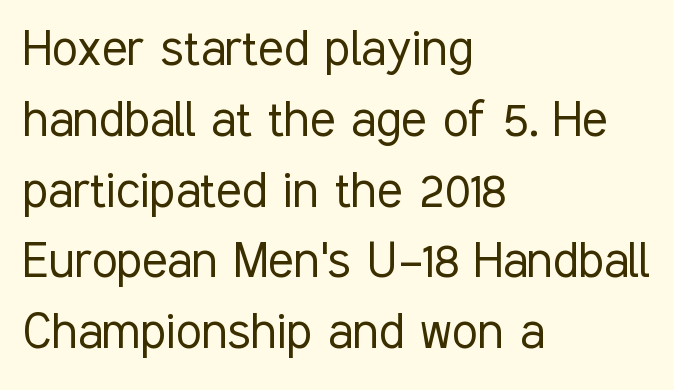
{"serif": "no", "italic": "no", "bold": "no", "weight": "light", "width": "condensed", "stroke_contrast": "low", "x_height": "medium", "monospaced": "no", "underline": "no", "align": "left", "line_spacing_ratio": 1.2, "letter_spacing": "normal", "letter_spacing_em": 0.0, "glyph_px": 59}
